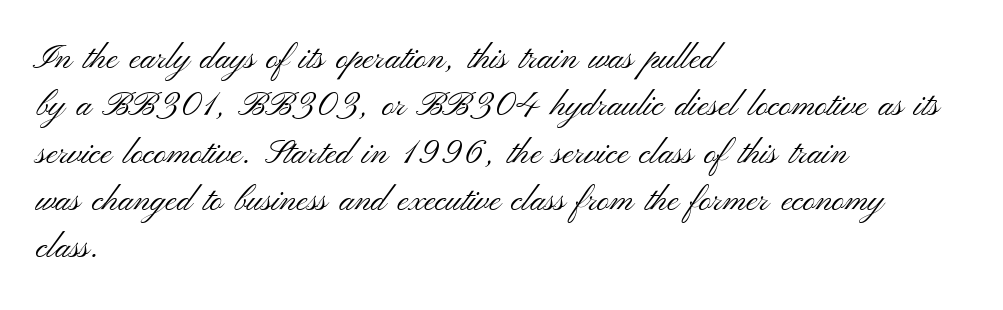
The strokes are not fattened; the text isn't bold. A bare baseline throughout the passage. This sample has the flowing, uneven cadence of proportional lettering. The compositor pushed each line to the left boundary.
